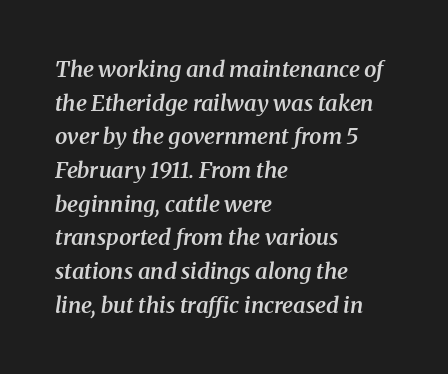
Q: Is the text bold? A: Semi-bold.
Q: Is the text italic (slanted)? A: Yes, it leans right by about 8 degrees.
Q: Is the text underlined? A: No.
Q: How is the paragraph aligned? A: Left-aligned.
Q: Is the spacing between letters normal or unusually wide? A: Normal.
Q: Is the spacing between lines tight, normal or loose? A: Normal.
